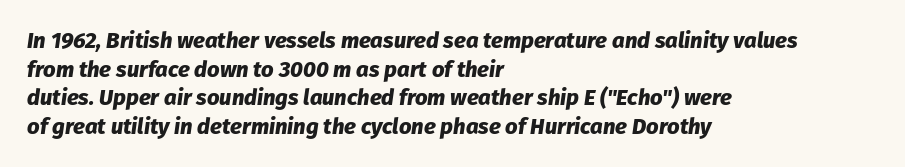
Is there much room between lines? A standard amount, neither cramped nor airy. Anything drawn beneath the words? Only blank space. Slant detected: the letters are inclined. No extra tracking has been applied to these lines.
